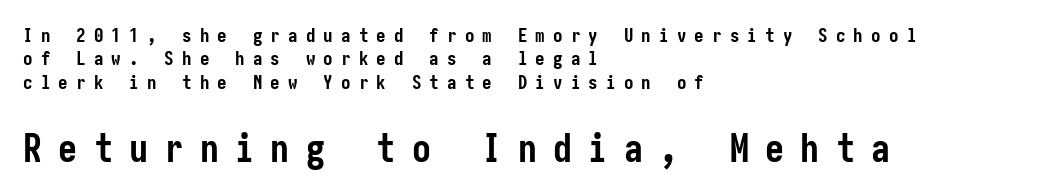
{"serif": "no", "italic": "no", "bold": "yes", "weight": "semibold", "width": "condensed", "stroke_contrast": "low", "x_height": "medium", "underline": "no", "align": "left", "line_spacing_ratio": 1.23, "letter_spacing": "wide", "letter_spacing_em": 0.43, "larger_block": "second", "size_ratio": 2.0, "glyph_px": 38}
